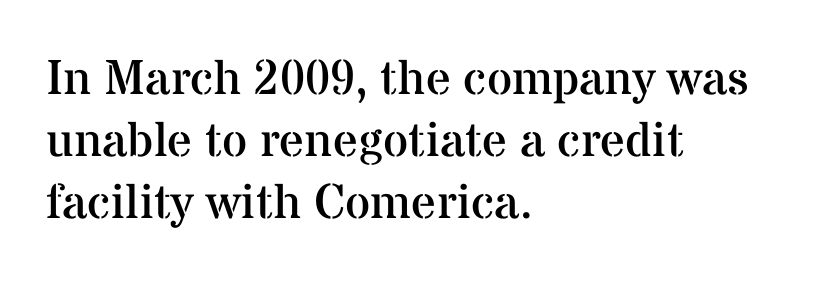
Q: Is the text bold? A: No.
Q: Is the text italic (slanted)? A: No, it is upright.
Q: Is the typeface a serif or a sans-serif typeface? A: Serif.
Q: Is the text underlined? A: No.
Q: How is the paragraph aligned? A: Left-aligned.
Q: Is the spacing between letters normal or unusually wide? A: Normal.
Q: Is the spacing between lines tight, normal or loose? A: Normal.
Q: Width (condensed, normal, or wide)? A: Normal.
Q: Stroke contrast? A: Medium.
Q: x-height? A: Medium.
Q: Monospaced? A: No.
